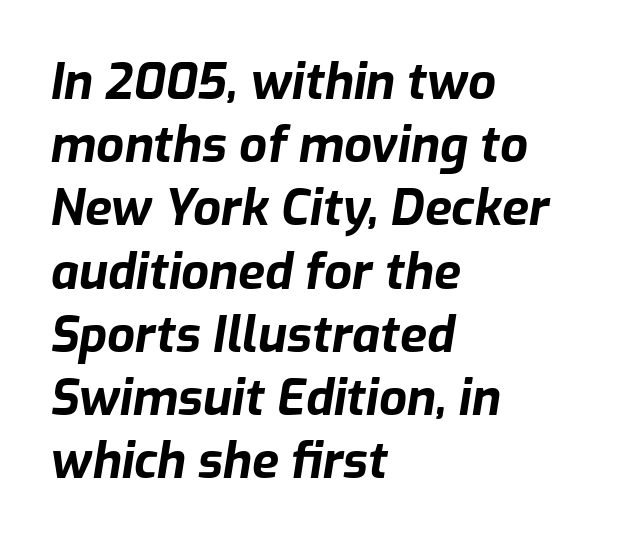
Q: Is the text bold? A: Yes.
Q: Is the text italic (slanted)? A: Yes, it leans right by about 9 degrees.
Q: Is the text underlined? A: No.
Q: How is the paragraph aligned? A: Left-aligned.
Q: Is the spacing between letters normal or unusually wide? A: Normal.
Q: Is the spacing between lines tight, normal or loose? A: Normal.
Q: Width (condensed, normal, or wide)? A: Normal.
Q: Stroke contrast? A: Low.
Q: x-height? A: Medium.
Q: Monospaced? A: No.
